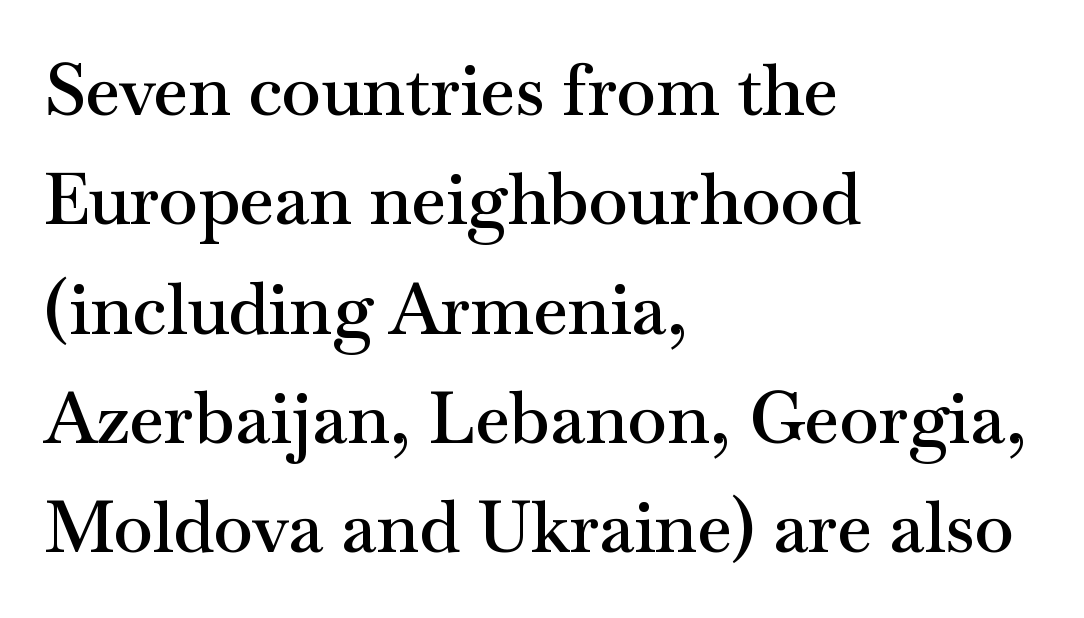
The image shows 71 px semibold, wide serif type, upright; set left-aligned, normal line spacing (1.54x), normal letter spacing, not underlined; medium stroke contrast and a small x-height.
